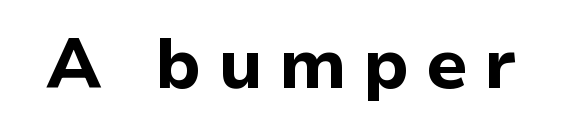
Q: Is the text bold? A: Yes.
Q: Is the text italic (slanted)? A: No, it is upright.
Q: Is the typeface a serif or a sans-serif typeface? A: Sans-serif.
Q: Is the text underlined? A: No.
Q: Is the spacing between letters normal or unusually wide? A: Unusually wide.
Q: Width (condensed, normal, or wide)? A: Normal.
Q: Stroke contrast? A: Low.
Q: x-height? A: Medium.
Q: Monospaced? A: No.
